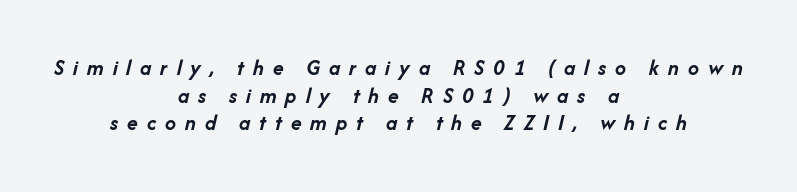
{"italic": "yes", "lean": "right", "slant_degrees": 14, "bold": "yes", "underline": "no", "align": "center", "line_spacing": "normal", "line_spacing_ratio": 1.26, "letter_spacing": "wide", "letter_spacing_em": 0.41, "glyph_px": 22}
